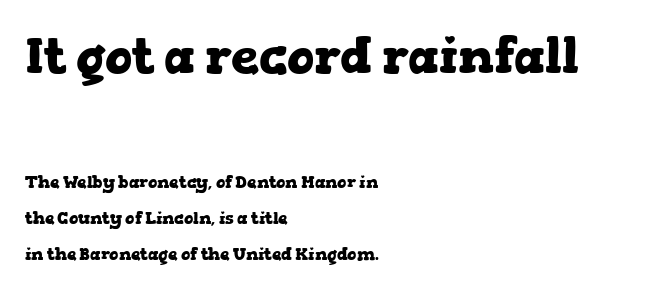
Line spacing here is loose. A bare baseline throughout the passage. Ascenders rise straight up at ninety degrees. In terms of weight, the rendering is a true, heavy bold. The letters advance in unequal steps, a hallmark of proportional type.
